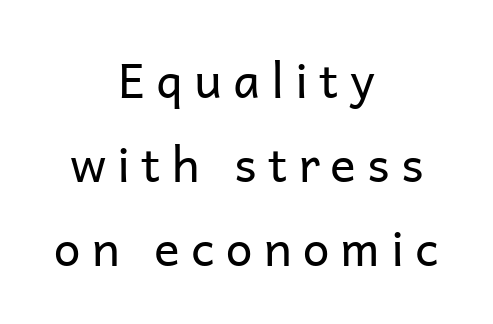
The image shows 48 px regular-weight sans-serif type, upright; set centered, line spacing 1.75x, unusually wide letter spacing (+0.23 em), not underlined; low stroke contrast and a medium x-height.
